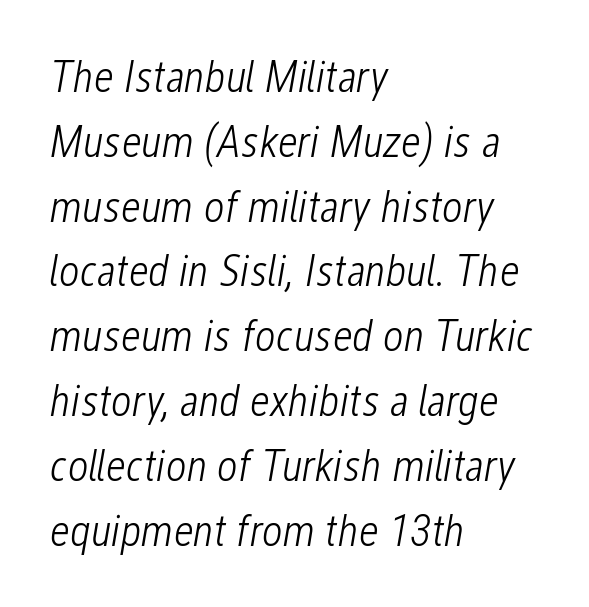
Q: Is the text bold? A: No.
Q: Is the text italic (slanted)? A: Yes, it leans right by about 12 degrees.
Q: Is the text underlined? A: No.
Q: How is the paragraph aligned? A: Left-aligned.
Q: Is the spacing between letters normal or unusually wide? A: Normal.
Q: Is the spacing between lines tight, normal or loose? A: Normal.
Q: Width (condensed, normal, or wide)? A: Condensed.
Q: Stroke contrast? A: Low.
Q: x-height? A: Medium.
Q: Monospaced? A: No.
